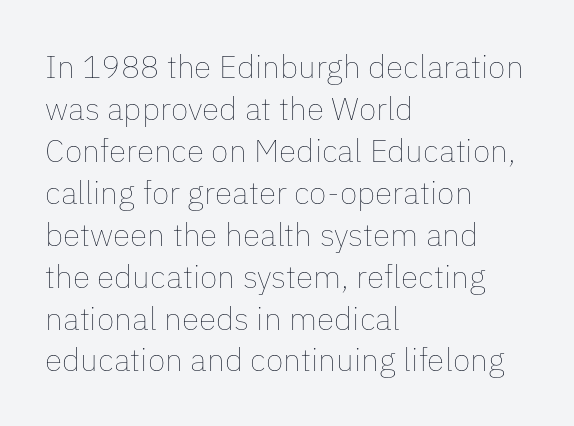
Q: Is the text bold? A: No.
Q: Is the text italic (slanted)? A: No, it is upright.
Q: Is the text underlined? A: No.
Q: How is the paragraph aligned? A: Left-aligned.
Q: Is the spacing between letters normal or unusually wide? A: Normal.
Q: Is the spacing between lines tight, normal or loose? A: Normal.
Q: Width (condensed, normal, or wide)? A: Normal.
Q: Stroke contrast? A: Low.
Q: x-height? A: Medium.
Q: Monospaced? A: No.
